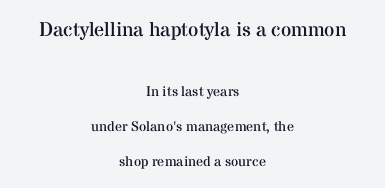
Underline: absent. A quiet, ordinary-to-light weight characterises the typeface. These lines keep a tight, regular rhythm from letter to letter. The lines in this sample share a center point and differ in where they start and stop. What's the leading like? Stretched, with rows far apart.
